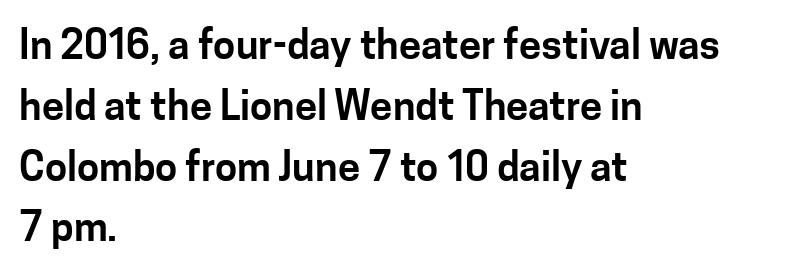
The image shows 40 px sans-serif type, upright; set left-aligned, normal line spacing (1.52x), normal letter spacing, not underlined; low stroke contrast and a medium x-height.
